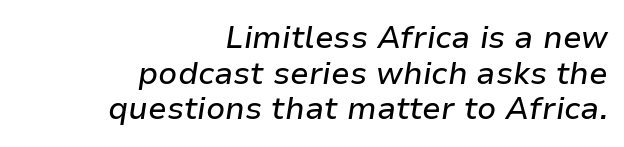
{"italic": "yes", "lean": "right", "slant_degrees": 9, "width": "normal", "stroke_contrast": "low", "x_height": "medium", "monospaced": "no", "underline": "no", "align": "right", "line_spacing": "tight", "line_spacing_ratio": 1.15, "letter_spacing": "normal", "letter_spacing_em": 0.0, "glyph_px": 31}
